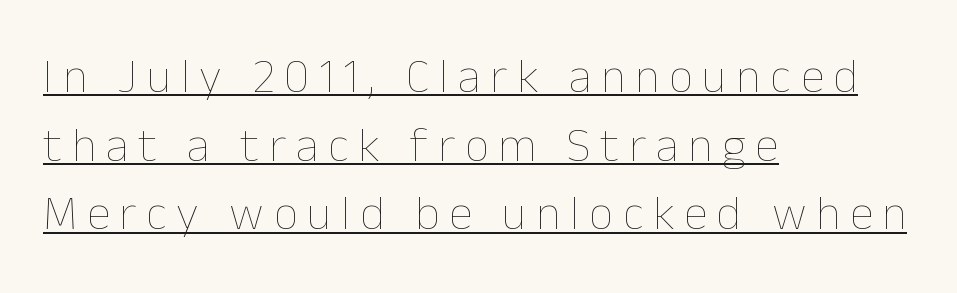
Q: Is the text bold? A: No.
Q: Is the text italic (slanted)? A: No, it is upright.
Q: Is the text underlined? A: Yes.
Q: How is the paragraph aligned? A: Left-aligned.
Q: Is the spacing between letters normal or unusually wide? A: Unusually wide.
Q: Is the spacing between lines tight, normal or loose? A: Normal.
Q: Width (condensed, normal, or wide)? A: Normal.
Q: Stroke contrast? A: Low.
Q: x-height? A: Medium.
Q: Monospaced? A: No.
